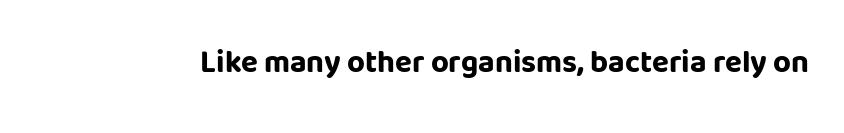
Characters remain perfectly vertical along every line. The face used here is proportionally spaced, like ordinary book or web type. The passage shown has conventional tracking throughout. The gap between lines stays unmarked. Unlike a traditional serif, this face leaves its strokes unadorned.
